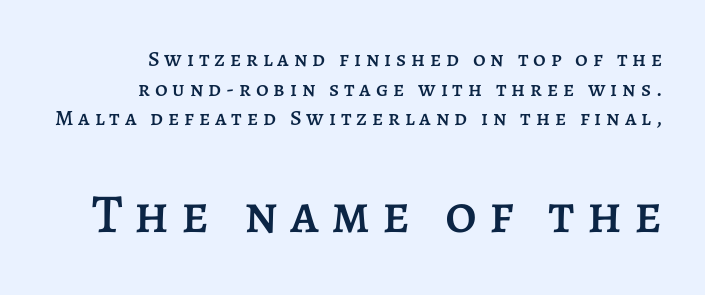
The image shows 55 px text type, upright; set right-aligned, normal line spacing (1.35x), unusually wide letter spacing (+0.22 em), not underlined; the second (bottom) block is 2.5x larger; low stroke contrast and a large x-height.
